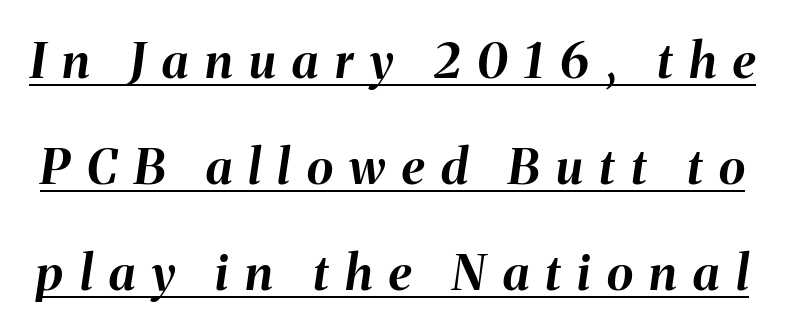
Q: Is the text bold? A: Yes.
Q: Is the text italic (slanted)? A: Yes, it leans right by about 8 degrees.
Q: Is the text underlined? A: Yes.
Q: Is the spacing between letters normal or unusually wide? A: Unusually wide.
Q: Is the spacing between lines tight, normal or loose? A: Loose.
Q: Width (condensed, normal, or wide)? A: Normal.
Q: Stroke contrast? A: Medium.
Q: x-height? A: Medium.
Q: Monospaced? A: No.
